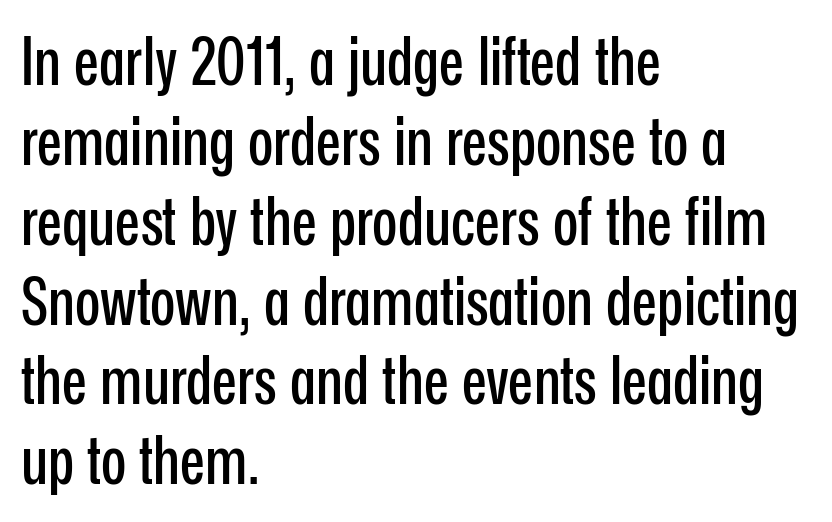
Q: Is the text italic (slanted)? A: No, it is upright.
Q: Is the typeface a serif or a sans-serif typeface? A: Sans-serif.
Q: Is the text underlined? A: No.
Q: How is the paragraph aligned? A: Left-aligned.
Q: Is the spacing between letters normal or unusually wide? A: Normal.
Q: Width (condensed, normal, or wide)? A: Condensed.
Q: Stroke contrast? A: Low.
Q: x-height? A: Medium.
Q: Monospaced? A: No.
